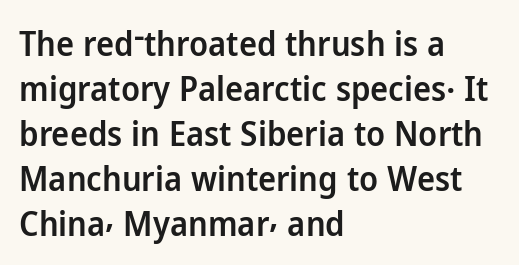
Typographically, this falls in the sans-serif category. No extra tracking has been applied to these lines. Posture: straight, roman, zero tilt. Lines of text with bare space underneath.
